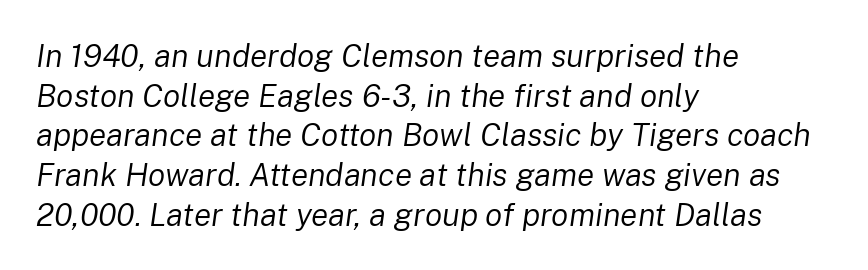
Q: Is the text bold? A: No.
Q: Is the text italic (slanted)? A: Yes, it leans right by about 8 degrees.
Q: Is the text underlined? A: No.
Q: How is the paragraph aligned? A: Left-aligned.
Q: Is the spacing between letters normal or unusually wide? A: Normal.
Q: Width (condensed, normal, or wide)? A: Normal.
Q: Stroke contrast? A: Low.
Q: x-height? A: Medium.
Q: Monospaced? A: No.
